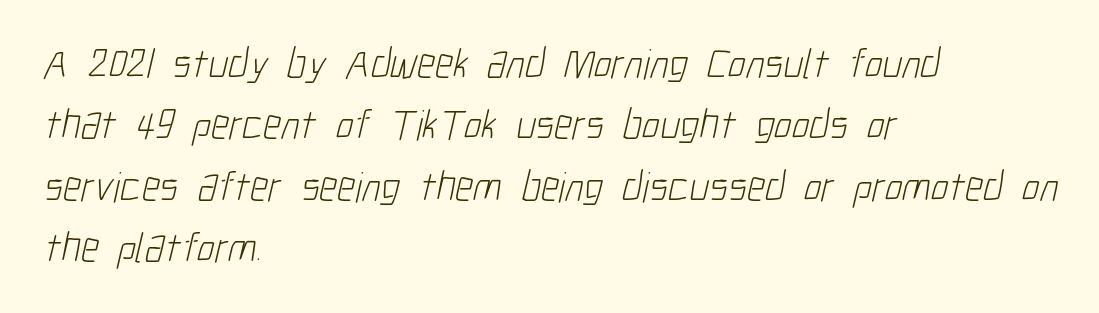
{"serif": "no", "bold": "no", "weight": "light", "width": "condensed", "stroke_contrast": "low", "x_height": "medium", "monospaced": "no", "underline": "no", "align": "left", "line_spacing": "normal", "line_spacing_ratio": 1.43, "letter_spacing": "normal", "letter_spacing_em": 0.0, "glyph_px": 43}
